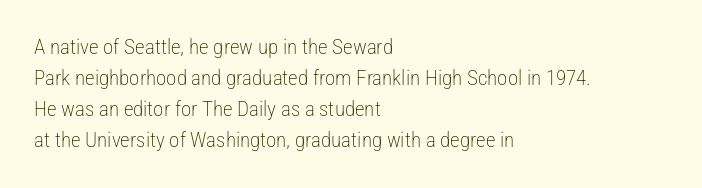
Q: Is the text bold? A: No.
Q: Is the text italic (slanted)? A: No, it is upright.
Q: Is the text underlined? A: No.
Q: How is the paragraph aligned? A: Left-aligned.
Q: Is the spacing between letters normal or unusually wide? A: Normal.
Q: Is the spacing between lines tight, normal or loose? A: Normal.
